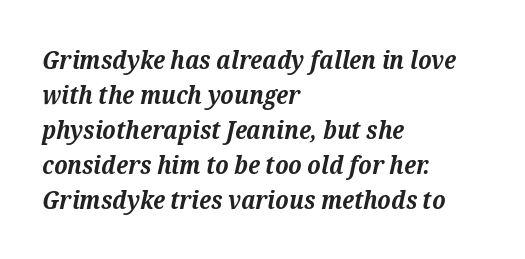
Teacher's note: observe the even left margin — that is flush-left alignment. A clean baseline with only descenders dipping below it. The lettering tilts uniformly, giving the passage an italic look. Leading matches the norm, producing a regular column. Strokes here are thick enough to call this a true bold. You could call the tracking neutral — neither tight nor loose.
